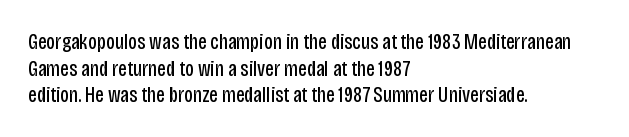
The face used here is rendered with its standard letterfit. The rag falls on the right side of this text block. The typeface has the unassuming heft of standard copy or less. Italic: no, the glyphs are upright roman.
